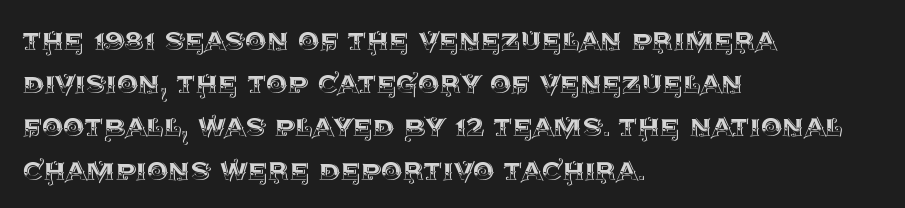
Students, observe: this is what conventionally led text looks like. A roman cut, with each character standing at attention. Short note: letters normally spaced. You could not count columns in this text — the font is proportionally spaced. Short and long lines alike share a common starting point at left.
